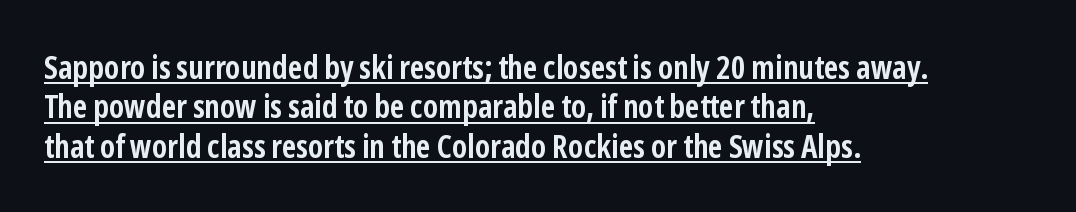
Q: Is the text bold? A: Yes.
Q: Is the text italic (slanted)? A: No, it is upright.
Q: Is the typeface a serif or a sans-serif typeface? A: Sans-serif.
Q: Is the text underlined? A: Yes.
Q: How is the paragraph aligned? A: Left-aligned.
Q: Is the spacing between letters normal or unusually wide? A: Normal.
Q: Width (condensed, normal, or wide)? A: Condensed.
Q: Stroke contrast? A: Low.
Q: x-height? A: Medium.
Q: Monospaced? A: No.
